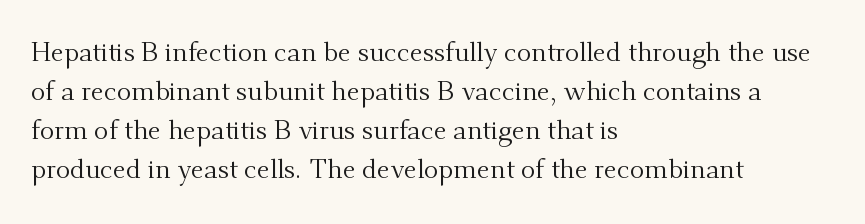
Default kerning and tracking; the words read as compact shapes. No heavy texture on the line: the type isn't bold. A roman cut, with each character standing at attention. Notice how the passage keeps a crisp vertical edge on the left only. Bare-footed words on every line.
